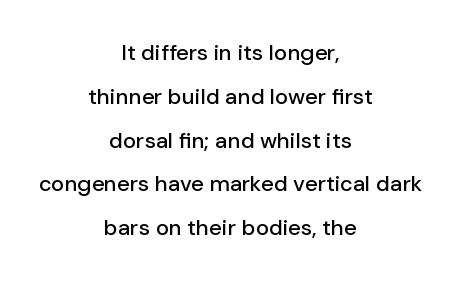
{"italic": "no", "underline": "no", "align": "center", "line_spacing": "loose", "line_spacing_ratio": 1.99, "letter_spacing": "normal", "letter_spacing_em": 0.0, "glyph_px": 22}
